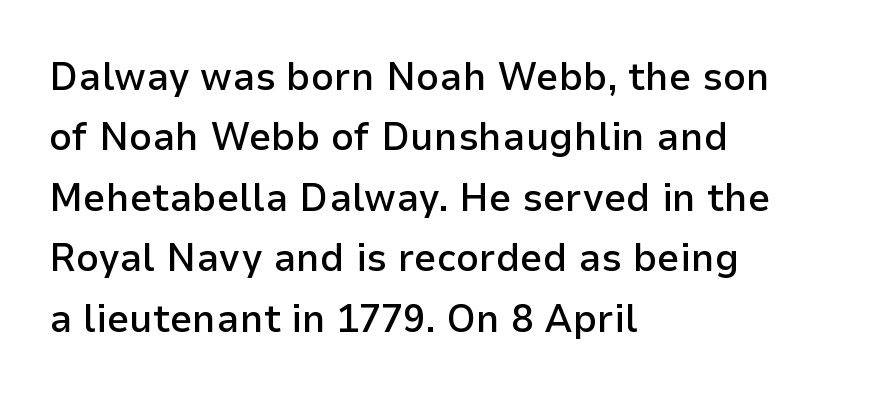
Q: Is the text bold? A: Semi-bold.
Q: Is the text italic (slanted)? A: No, it is upright.
Q: Is the typeface a serif or a sans-serif typeface? A: Sans-serif.
Q: Is the text underlined? A: No.
Q: How is the paragraph aligned? A: Left-aligned.
Q: Is the spacing between letters normal or unusually wide? A: Normal.
Q: Is the spacing between lines tight, normal or loose? A: Normal.
Q: Width (condensed, normal, or wide)? A: Normal.
Q: Stroke contrast? A: Low.
Q: x-height? A: Medium.
Q: Monospaced? A: No.
